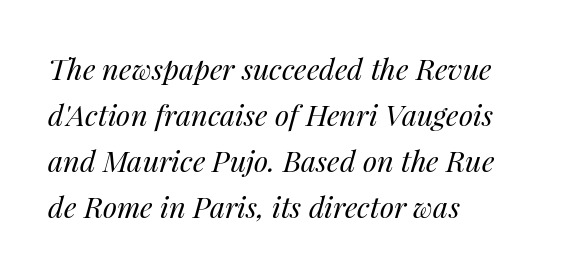
The image shows 29 px regular-weight type, italic (leaning right); set left-aligned, normal line spacing (1.59x), normal letter spacing, not underlined; medium stroke contrast and a medium x-height.
